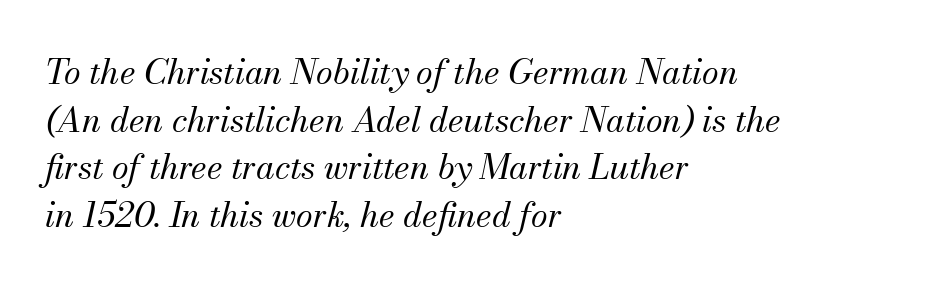
The image shows 34 px regular-weight serif type, italic (leaning right); set left-aligned, normal line spacing (1.4x), normal letter spacing, not underlined; medium stroke contrast and a small x-height.
